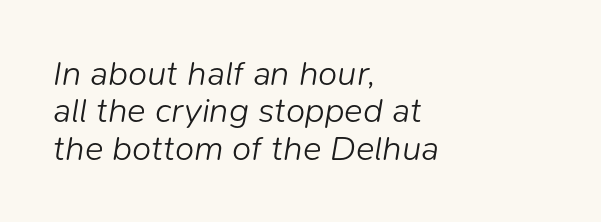
{"italic": "yes", "lean": "right", "slant_degrees": 9, "bold": "no", "weight": "light", "width": "normal", "stroke_contrast": "low", "x_height": "medium", "monospaced": "no", "underline": "no", "align": "left", "line_spacing": "tight", "line_spacing_ratio": 1.07, "letter_spacing": "normal", "letter_spacing_em": 0.0, "glyph_px": 35}
